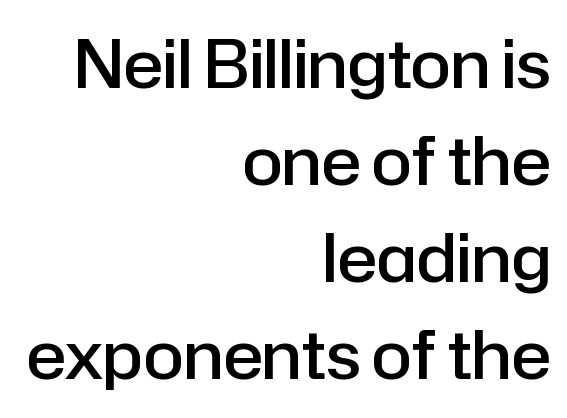
{"serif": "no", "italic": "no", "bold": "semi", "weight": "semibold", "width": "normal", "stroke_contrast": "low", "x_height": "medium", "monospaced": "no", "underline": "no", "align": "right", "line_spacing": "normal", "line_spacing_ratio": 1.47, "letter_spacing": "normal", "letter_spacing_em": 0.0, "glyph_px": 66}
